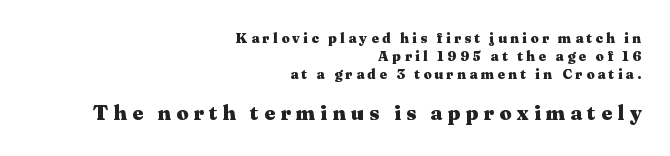
Decoration check: the copy has no underline. Caption: bold face, heavy strokes. Is the letter spacing exaggerated? Yes — the characters are pushed far apart. This block has exactly the height ordinary leading produces.
